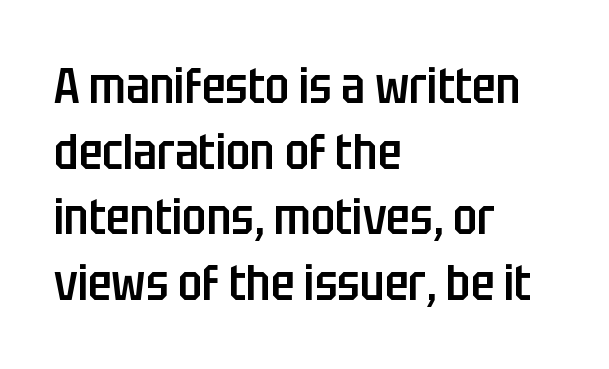
The image shows 49 px semibold, condensed sans-serif type, upright; set left-aligned, normal line spacing (1.34x), normal letter spacing, not underlined; low stroke contrast and a large x-height.
